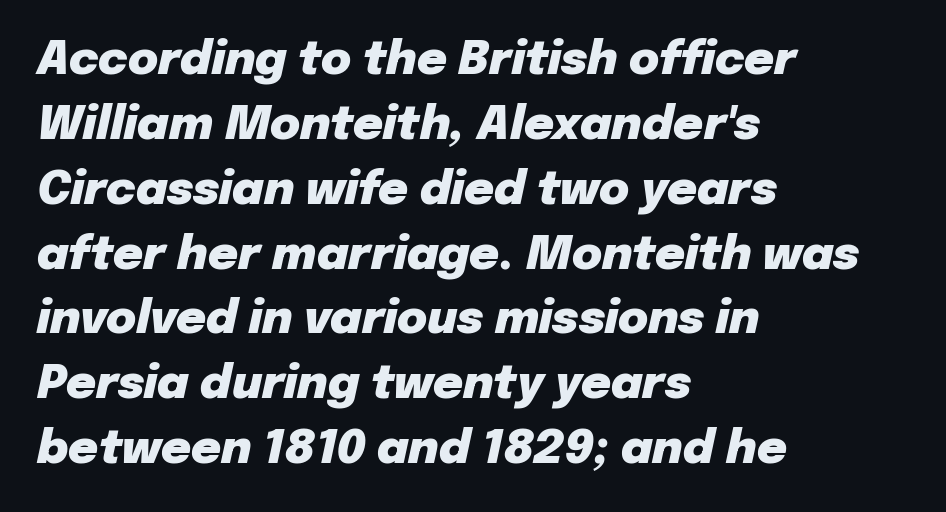
Q: Is the text bold? A: Yes.
Q: Is the text italic (slanted)? A: Yes, it leans right by about 12 degrees.
Q: Is the text underlined? A: No.
Q: How is the paragraph aligned? A: Left-aligned.
Q: Is the spacing between letters normal or unusually wide? A: Normal.
Q: Is the spacing between lines tight, normal or loose? A: Normal.
Q: Width (condensed, normal, or wide)? A: Normal.
Q: Stroke contrast? A: Low.
Q: x-height? A: Medium.
Q: Monospaced? A: No.
